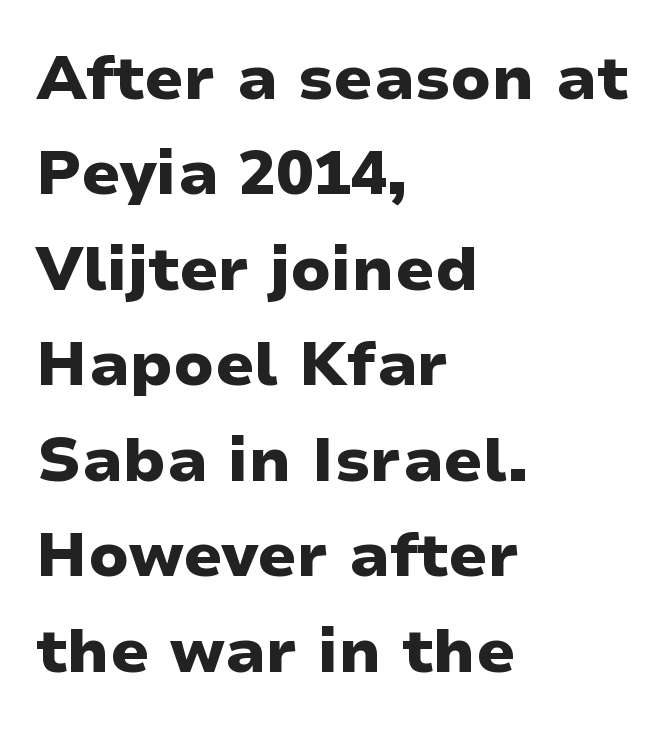
The image shows 62 px heavy, wide sans-serif type, upright; set left-aligned, normal line spacing (1.54x), normal letter spacing, not underlined; low stroke contrast and a medium x-height.
